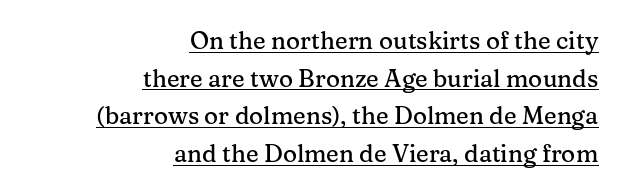
The image shows 24 px text type, upright; set right-aligned, normal line spacing (1.57x), normal letter spacing, underlined.
